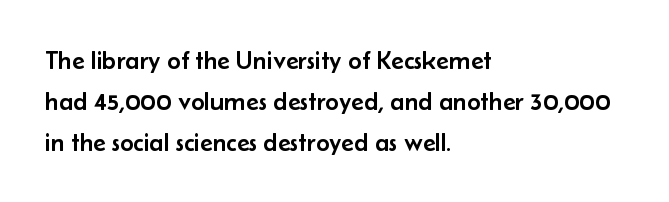
The image shows 26 px text type, upright; set left-aligned, normal line spacing (1.57x), normal letter spacing, not underlined.
